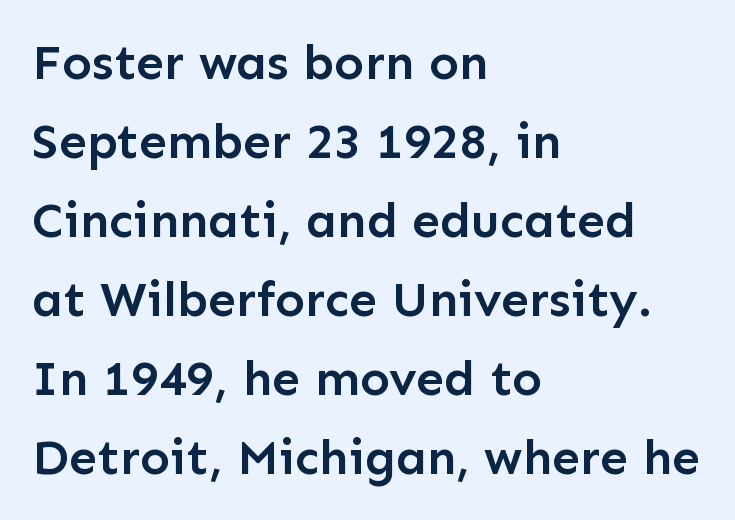
{"serif": "no", "italic": "no", "bold": "semi", "weight": "semibold", "width": "normal", "stroke_contrast": "low", "x_height": "medium", "monospaced": "no", "underline": "no", "align": "left", "line_spacing": "normal", "line_spacing_ratio": 1.58, "letter_spacing": "normal", "letter_spacing_em": 0.0, "glyph_px": 50}
